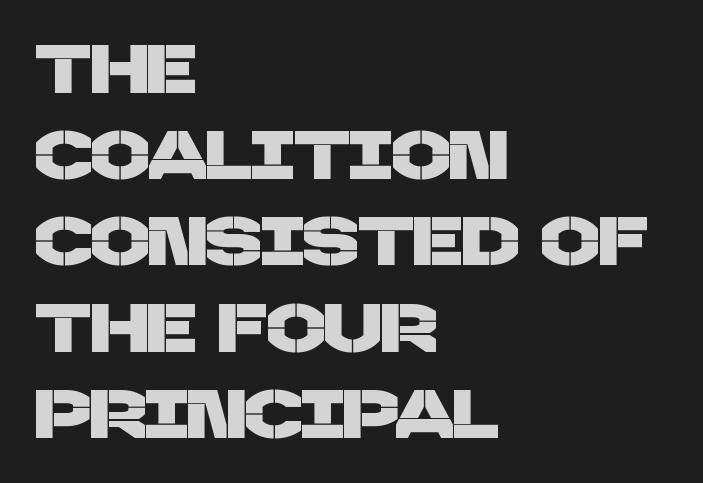
Q: Is the typeface a serif or a sans-serif typeface? A: Sans-serif.
Q: Is the text underlined? A: No.
Q: How is the paragraph aligned? A: Left-aligned.
Q: Is the spacing between letters normal or unusually wide? A: Normal.
Q: Is the spacing between lines tight, normal or loose? A: Normal.
Q: Width (condensed, normal, or wide)? A: Normal.
Q: Stroke contrast? A: Low.
Q: x-height? A: Large.
Q: Monospaced? A: No.
